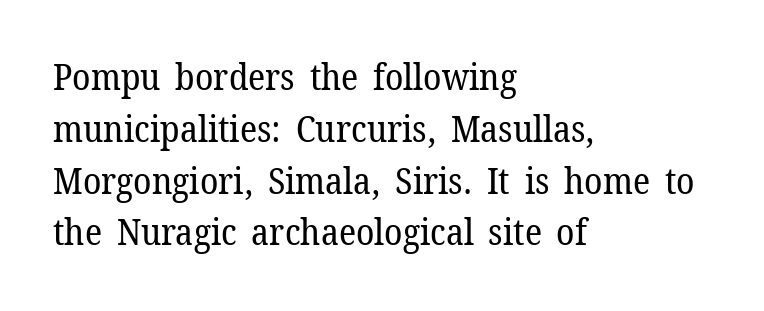
Compared with a typical body face, this is equally light or lighter still. Regular leading. Does the type have serifs? Yes, each stem ends in a small foot. These lines are set flush left with a ragged right edge. Glyph-to-glyph distance matches everyday printed text. Glance below the letters and you will spot only blank space.
